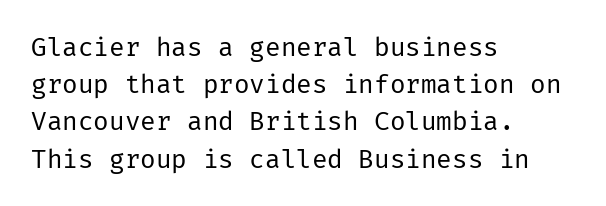
Q: Is the text bold? A: No.
Q: Is the text italic (slanted)? A: No, it is upright.
Q: Is the text underlined? A: No.
Q: How is the paragraph aligned? A: Left-aligned.
Q: Is the spacing between letters normal or unusually wide? A: Normal.
Q: Is the spacing between lines tight, normal or loose? A: Normal.
